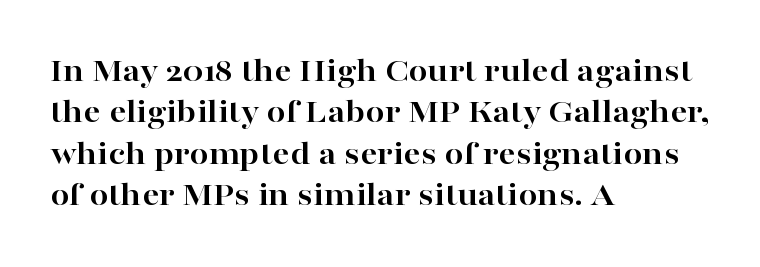
{"serif": "yes", "italic": "no", "bold": "yes", "weight": "bold", "width": "wide", "stroke_contrast": "high", "x_height": "medium", "monospaced": "no", "underline": "no", "align": "left", "line_spacing_ratio": 1.22, "letter_spacing": "normal", "letter_spacing_em": 0.0, "glyph_px": 34}
